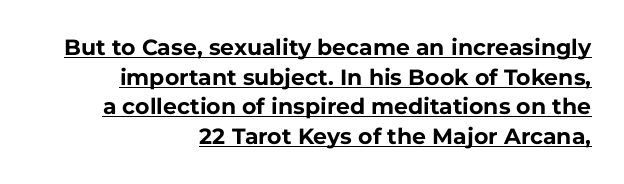
The image shows 22 px bold type, upright; set right-aligned, normal line spacing (1.35x), normal letter spacing, underlined.
